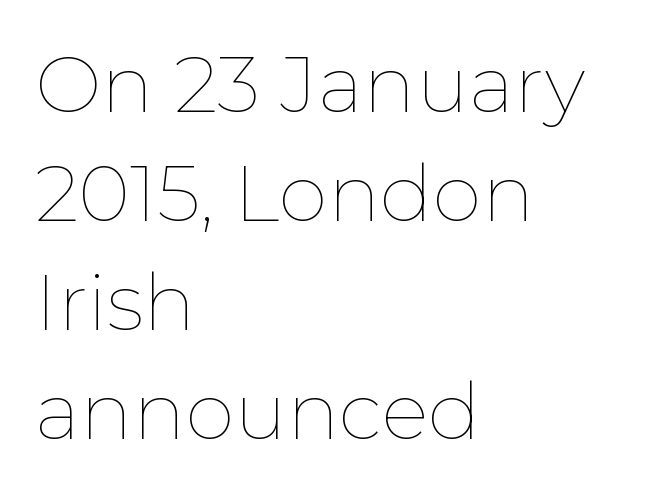
Summary of vertical rhythm: regular, with standard interline spacing. You could not count columns in this text — the font is proportionally spaced. Notice how the stems are strictly vertical — no italics here. Decoration check: the copy has no underline. Compared with typical body copy, the letter spacing here is the same.
